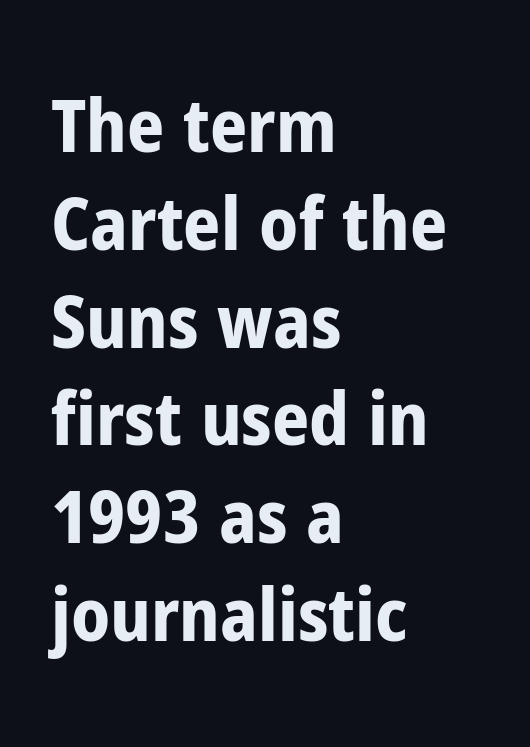
Q: Is the text bold? A: Yes.
Q: Is the text italic (slanted)? A: No, it is upright.
Q: Is the typeface a serif or a sans-serif typeface? A: Sans-serif.
Q: Is the text underlined? A: No.
Q: How is the paragraph aligned? A: Left-aligned.
Q: Is the spacing between letters normal or unusually wide? A: Normal.
Q: Is the spacing between lines tight, normal or loose? A: Normal.
Q: Width (condensed, normal, or wide)? A: Condensed.
Q: Stroke contrast? A: Low.
Q: x-height? A: Medium.
Q: Monospaced? A: No.
